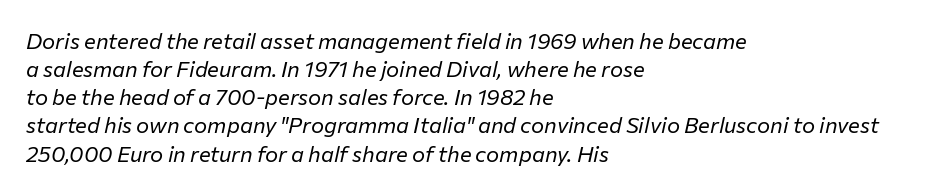
The image shows 22 px text type, italic (leaning right); set left-aligned, normal line spacing (1.28x), normal letter spacing, not underlined.
